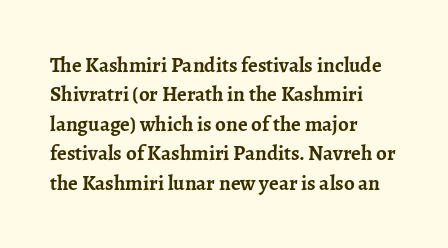
{"italic": "no", "bold": "yes", "underline": "no", "align": "left", "line_spacing": "normal", "line_spacing_ratio": 1.4, "letter_spacing": "normal", "letter_spacing_em": 0.0, "glyph_px": 21}
